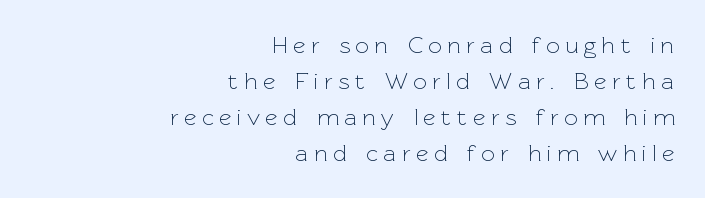
Q: Is the text bold? A: No.
Q: Is the text italic (slanted)? A: No, it is upright.
Q: Is the text underlined? A: No.
Q: How is the paragraph aligned? A: Right-aligned.
Q: Is the spacing between letters normal or unusually wide? A: Unusually wide.
Q: Is the spacing between lines tight, normal or loose? A: Normal.
